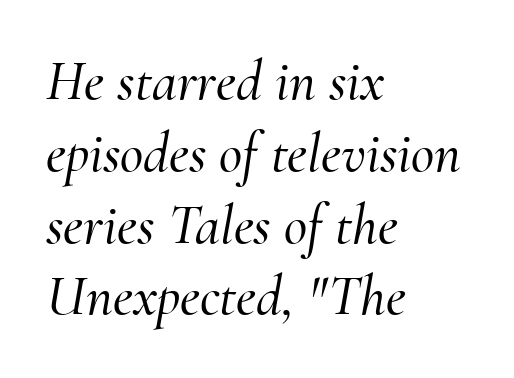
Bare-footed words on every line. This sample uses an oblique cut, with every glyph tilted off the vertical. Stroke terminals: seriffed. The typesetter chose a ragged-right arrangement here. Honestly, the letter spacing is just normal — you wouldn't notice it. The vertical gap from one line to the next is medium.
